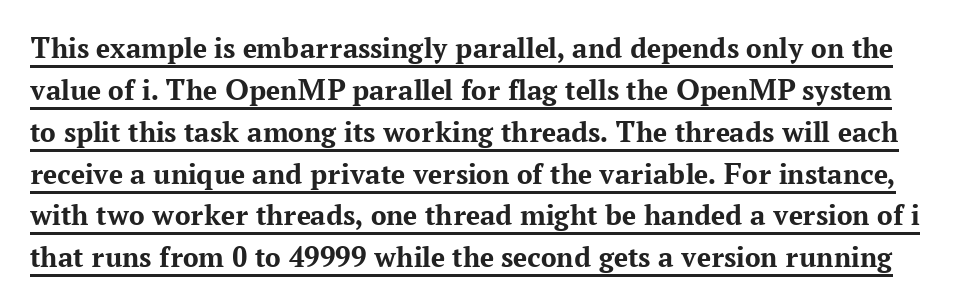
Plenty of ink on the page — the face is bold. Look at the bottom of the vertical strokes: they flare into serifs here. The rendering uses a moderate line-height, typical for paragraphs. The tracking reads as untouched default to a designer's eye.
